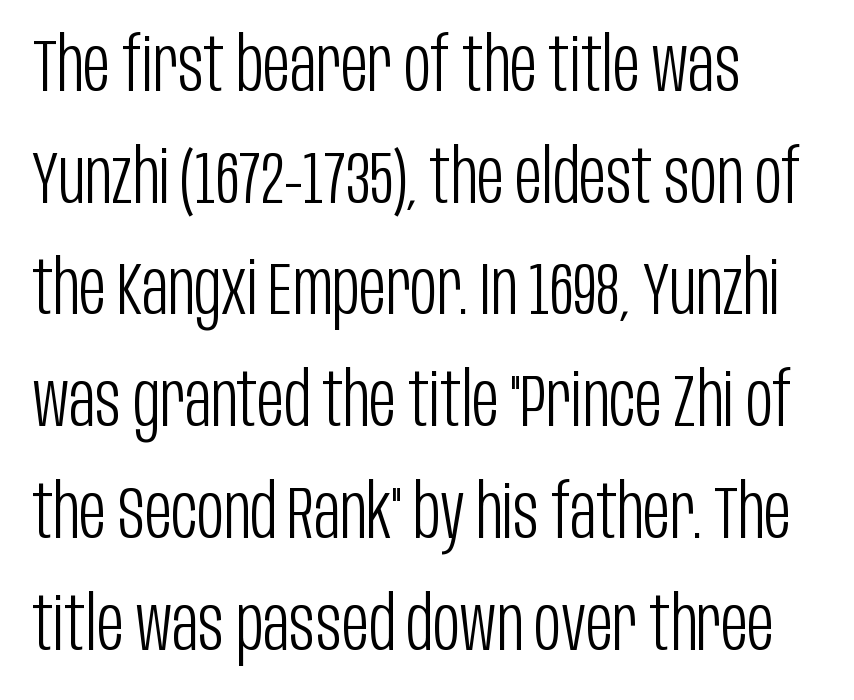
Q: Is the text bold? A: No.
Q: Is the text italic (slanted)? A: No, it is upright.
Q: Is the typeface a serif or a sans-serif typeface? A: Sans-serif.
Q: Is the text underlined? A: No.
Q: How is the paragraph aligned? A: Left-aligned.
Q: Is the spacing between letters normal or unusually wide? A: Normal.
Q: Is the spacing between lines tight, normal or loose? A: Normal.
Q: Width (condensed, normal, or wide)? A: Condensed.
Q: Stroke contrast? A: Low.
Q: x-height? A: Large.
Q: Monospaced? A: No.
